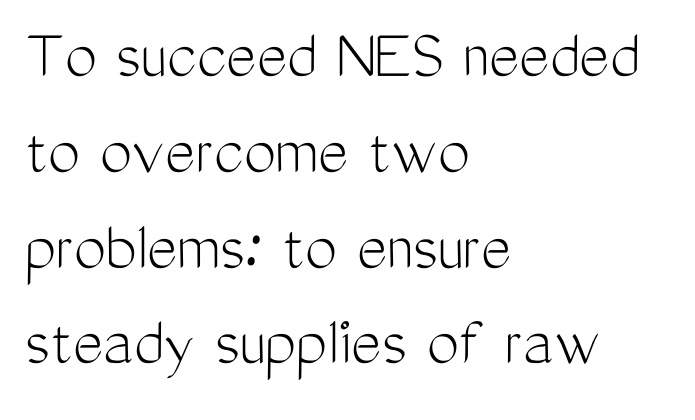
Successive baselines arrive at the customary interval. A typesetter would label this face a sans. The type sits square on the baseline with zero lean. Typeset ragged right — the left edge is the straight one.
